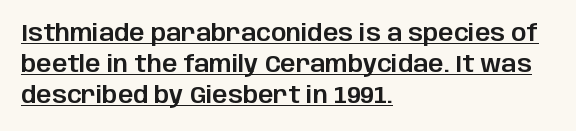
The setting favours the left margin, as ordinary paragraphs usually do. Does the lettering tilt? It doesn't — this is upright. Every word sits above its own underline. Spacing between characters is what you'd get straight out of the box. Vertically, the passage feels balanced, rows spaced as you'd expect.
